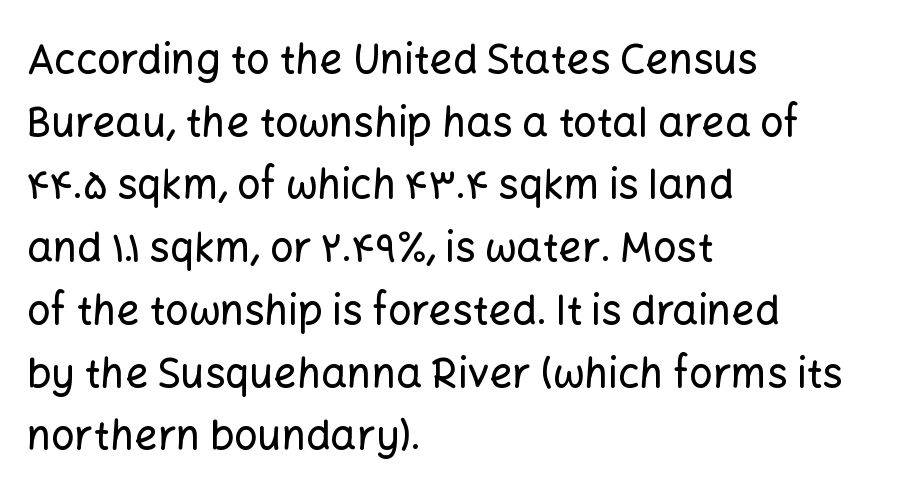
Q: Is the text italic (slanted)? A: No, it is upright.
Q: Is the typeface a serif or a sans-serif typeface? A: Sans-serif.
Q: Is the text underlined? A: No.
Q: How is the paragraph aligned? A: Left-aligned.
Q: Is the spacing between letters normal or unusually wide? A: Normal.
Q: Is the spacing between lines tight, normal or loose? A: Normal.
Q: Width (condensed, normal, or wide)? A: Normal.
Q: Stroke contrast? A: Low.
Q: x-height? A: Medium.
Q: Monospaced? A: No.
